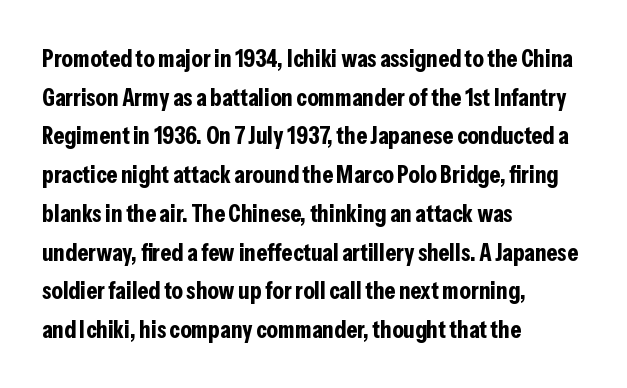
Q: Is the text bold? A: Yes.
Q: Is the text italic (slanted)? A: No, it is upright.
Q: Is the text underlined? A: No.
Q: How is the paragraph aligned? A: Left-aligned.
Q: Is the spacing between letters normal or unusually wide? A: Normal.
Q: Is the spacing between lines tight, normal or loose? A: Normal.
